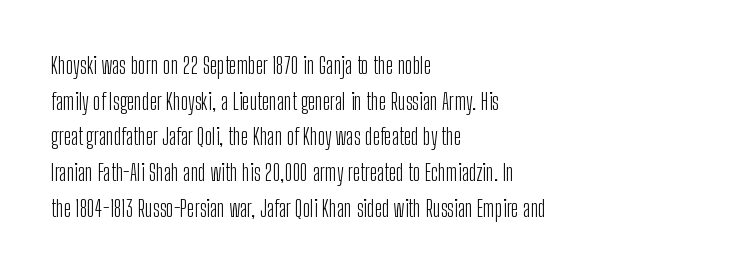
{"italic": "no", "bold": "no", "underline": "no", "align": "left", "line_spacing": "normal", "line_spacing_ratio": 1.55, "letter_spacing": "normal", "letter_spacing_em": 0.0, "glyph_px": 23}
